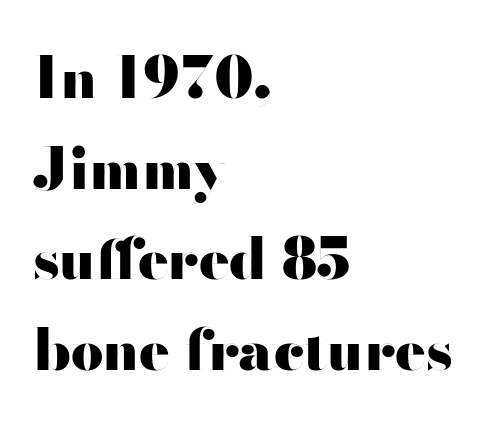
Q: Is the text bold? A: Yes.
Q: Is the text italic (slanted)? A: No, it is upright.
Q: Is the typeface a serif or a sans-serif typeface? A: Serif.
Q: Is the text underlined? A: No.
Q: How is the paragraph aligned? A: Left-aligned.
Q: Is the spacing between letters normal or unusually wide? A: Normal.
Q: Is the spacing between lines tight, normal or loose? A: Normal.
Q: Width (condensed, normal, or wide)? A: Wide.
Q: Stroke contrast? A: High.
Q: x-height? A: Small.
Q: Monospaced? A: No.
